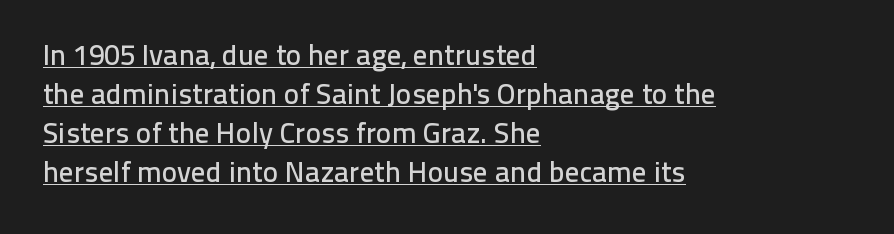
The image shows 29 px sans-serif type, upright; set left-aligned, normal line spacing (1.35x), normal letter spacing, underlined; low stroke contrast and a medium x-height.
